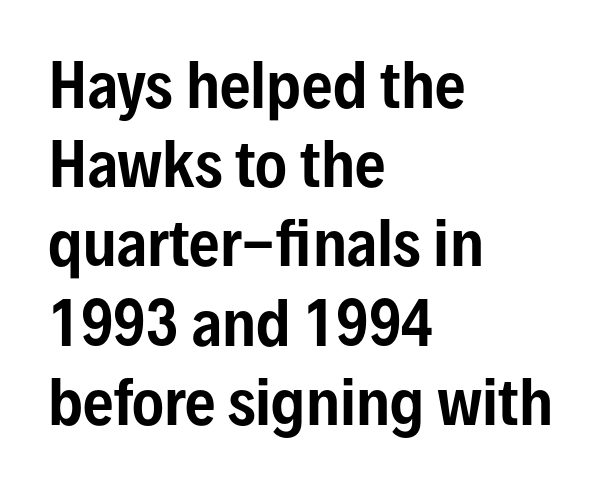
The image shows 60 px condensed sans-serif type, upright; set left-aligned, normal line spacing (1.32x), normal letter spacing, not underlined; low stroke contrast and a medium x-height.
